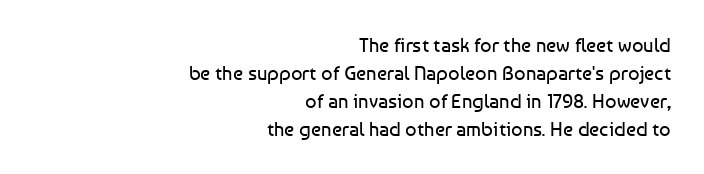
The image shows 20 px text type, upright; set right-aligned, normal line spacing (1.4x), normal letter spacing, not underlined.
